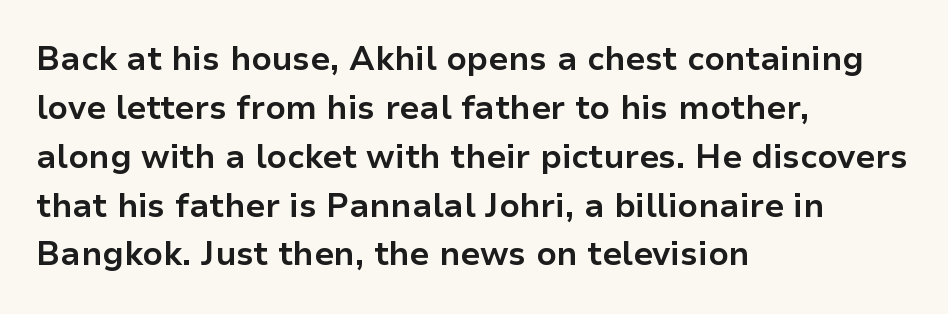
The image shows 33 px bold sans-serif type, upright; set left-aligned, normal line spacing (1.48x), normal letter spacing, not underlined; low stroke contrast and a medium x-height.
